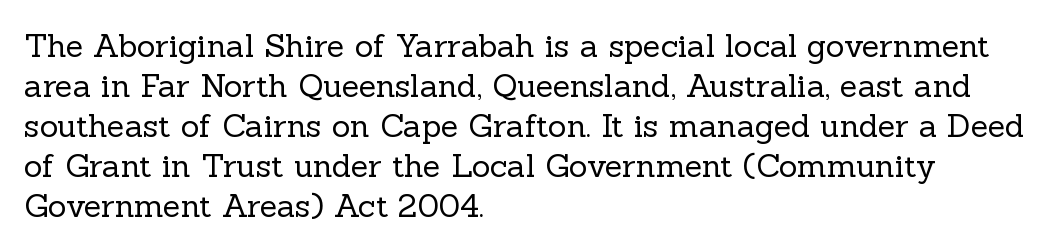
{"serif": "yes", "italic": "no", "bold": "no", "weight": "regular", "width": "normal", "x_height": "medium", "monospaced": "no", "underline": "no", "align": "left", "line_spacing": "normal", "line_spacing_ratio": 1.25, "letter_spacing": "normal", "letter_spacing_em": 0.0, "glyph_px": 32}
